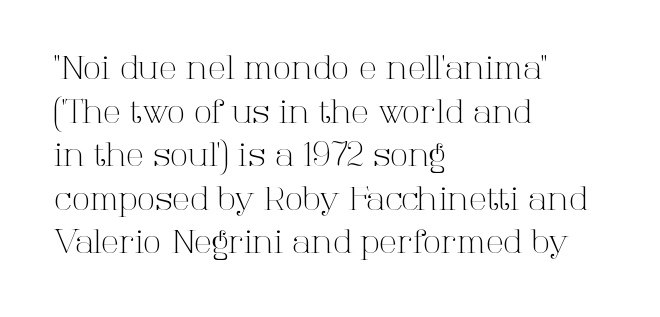
Lines of text with bare space underneath. Nope, not italic — everything's standing straight. Short note: letters normally spaced. No letter is thick-stroked: the sample isn't bold. The rendering anchors every line to the left-hand side. Serifs: yes, visible at the terminals of the letterforms.
